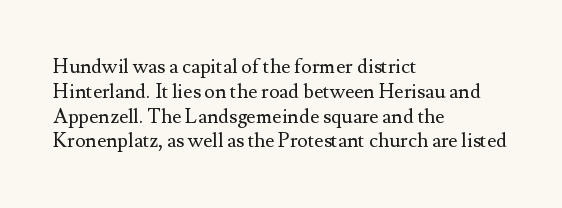
The image shows 20 px text type, upright; set left-aligned, line spacing 1.24x, normal letter spacing, not underlined.
